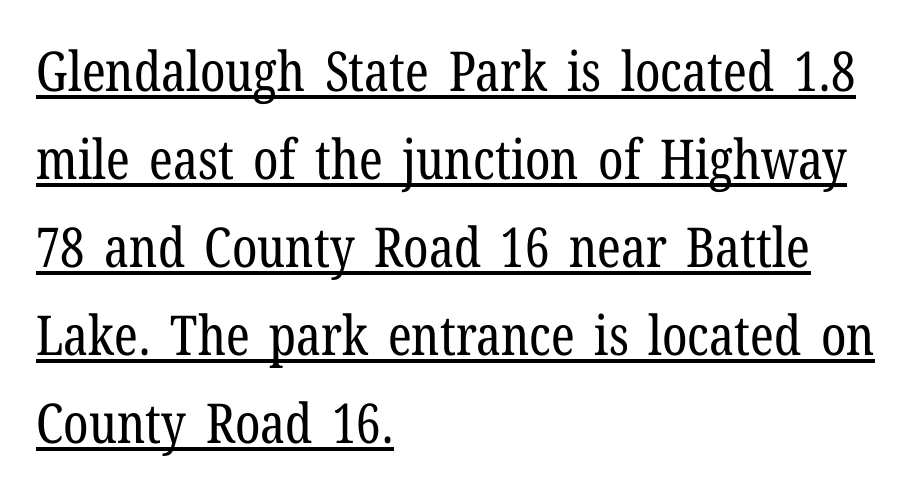
Q: Is the text bold? A: No.
Q: Is the text italic (slanted)? A: No, it is upright.
Q: Is the typeface a serif or a sans-serif typeface? A: Serif.
Q: Is the text underlined? A: Yes.
Q: How is the paragraph aligned? A: Left-aligned.
Q: Is the spacing between letters normal or unusually wide? A: Normal.
Q: Is the spacing between lines tight, normal or loose? A: Normal.
Q: Width (condensed, normal, or wide)? A: Condensed.
Q: Stroke contrast? A: Low.
Q: x-height? A: Medium.
Q: Monospaced? A: No.
